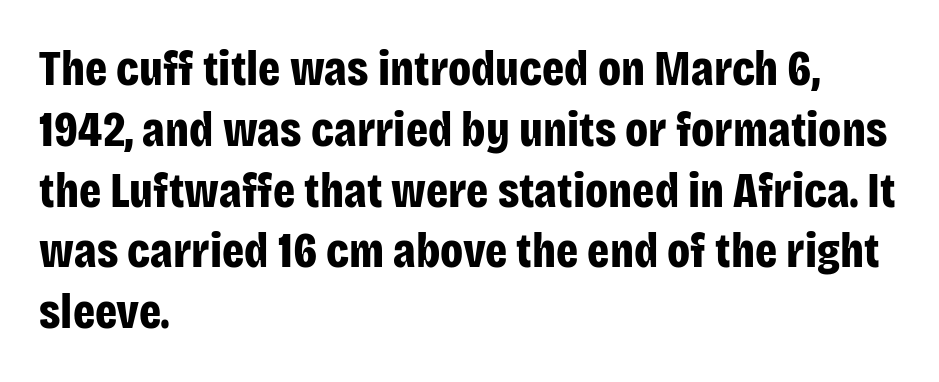
The image shows 49 px bold, condensed sans-serif type, upright; set left-aligned, line spacing 1.24x, normal letter spacing, not underlined; low stroke contrast and a large x-height.
